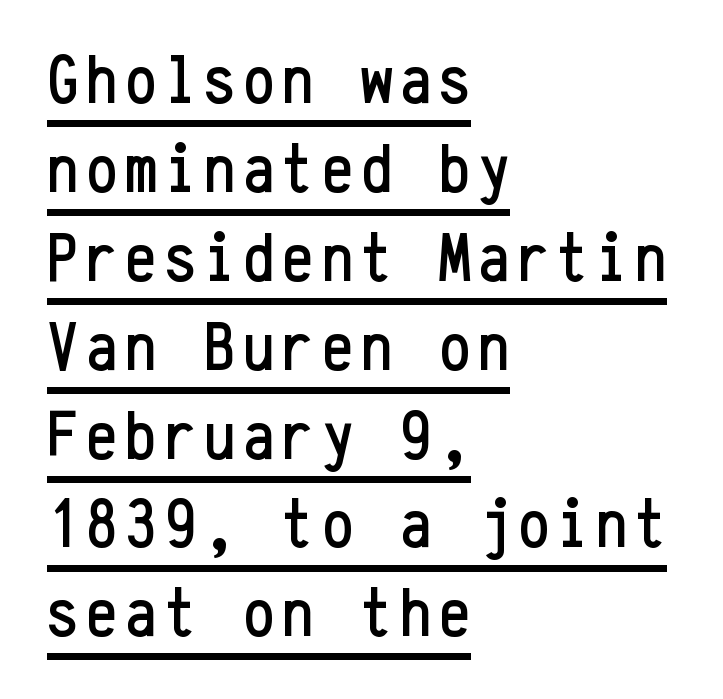
The image shows 70 px condensed sans-serif type, upright, monospaced; set left-aligned, normal line spacing (1.27x), underlined; low stroke contrast and a medium x-height.
